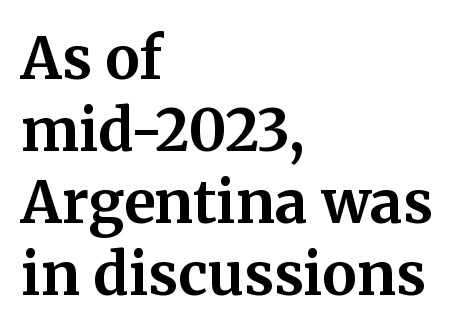
Q: Is the text bold? A: Yes.
Q: Is the text italic (slanted)? A: No, it is upright.
Q: Is the typeface a serif or a sans-serif typeface? A: Serif.
Q: Is the text underlined? A: No.
Q: How is the paragraph aligned? A: Left-aligned.
Q: Is the spacing between letters normal or unusually wide? A: Normal.
Q: Width (condensed, normal, or wide)? A: Normal.
Q: Stroke contrast? A: Medium.
Q: x-height? A: Medium.
Q: Monospaced? A: No.
